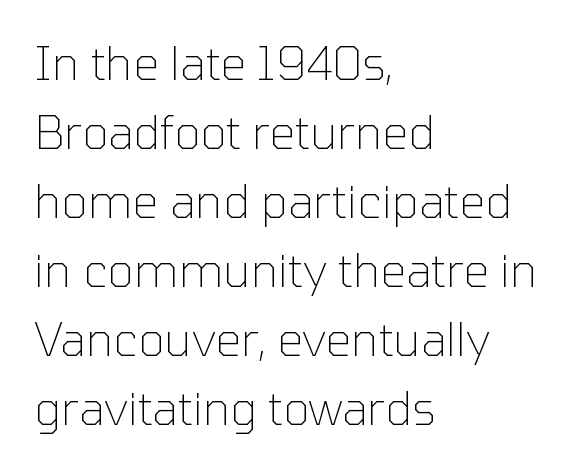
Q: Is the text bold? A: No.
Q: Is the text italic (slanted)? A: No, it is upright.
Q: Is the typeface a serif or a sans-serif typeface? A: Sans-serif.
Q: Is the text underlined? A: No.
Q: How is the paragraph aligned? A: Left-aligned.
Q: Is the spacing between letters normal or unusually wide? A: Normal.
Q: Is the spacing between lines tight, normal or loose? A: Normal.
Q: Width (condensed, normal, or wide)? A: Normal.
Q: Stroke contrast? A: Low.
Q: x-height? A: Medium.
Q: Monospaced? A: No.
